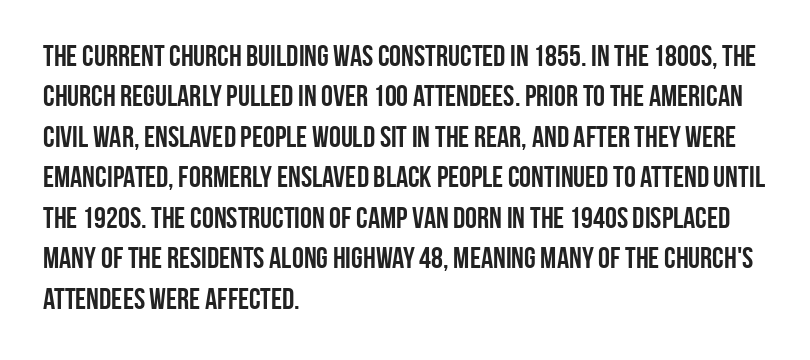
{"serif": "no", "italic": "no", "bold": "yes", "weight": "semibold", "width": "condensed", "stroke_contrast": "low", "x_height": "large", "monospaced": "no", "underline": "no", "align": "left", "line_spacing": "normal", "line_spacing_ratio": 1.35, "letter_spacing": "normal", "letter_spacing_em": 0.0, "glyph_px": 30}
